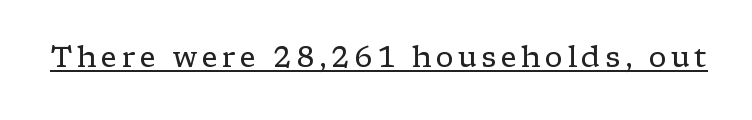
Do the characters align in a grid? No, the font is proportional. Compared with undecorated copy, this sample adds a rule below the words. The letterforms sit at book weight or below. Small tapered or slab feet sit at the stroke ends, so this counts as serif. Tall strokes in this sample are plumb rather than angled.
